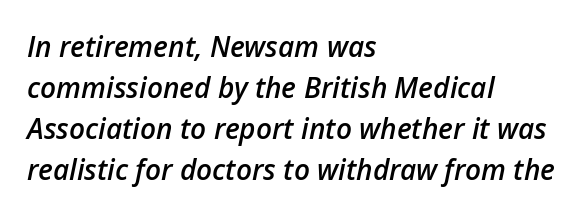
Q: Is the text bold? A: Semi-bold.
Q: Is the text italic (slanted)? A: Yes, it leans right by about 12 degrees.
Q: Is the text underlined? A: No.
Q: How is the paragraph aligned? A: Left-aligned.
Q: Is the spacing between letters normal or unusually wide? A: Normal.
Q: Is the spacing between lines tight, normal or loose? A: Normal.
Q: Width (condensed, normal, or wide)? A: Normal.
Q: Stroke contrast? A: Low.
Q: x-height? A: Medium.
Q: Monospaced? A: No.
